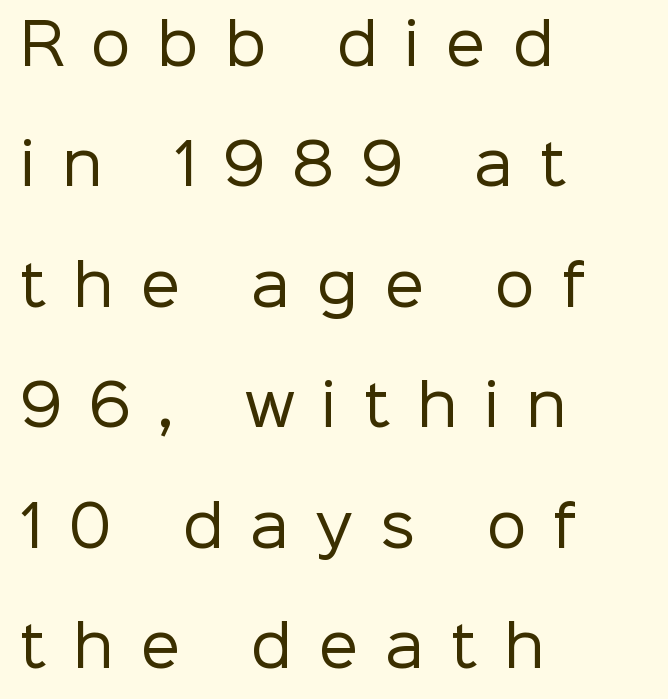
The image shows 56 px regular-weight sans-serif type, upright; set left-aligned, loose line spacing (2.15x), unusually wide letter spacing (+0.48 em), not underlined; low stroke contrast and a medium x-height.
